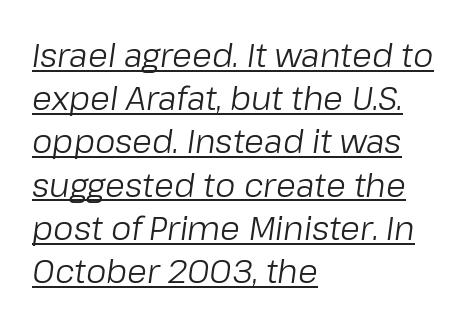
Inter-character spacing is left at the font's built-in metrics. All the whitespace from short lines collects on the right. These lines are rendered in a variable-pitch font. Nothing heavy about these letters — not bold at all. You can tell it's italic because the verticals aren't actually vertical.
